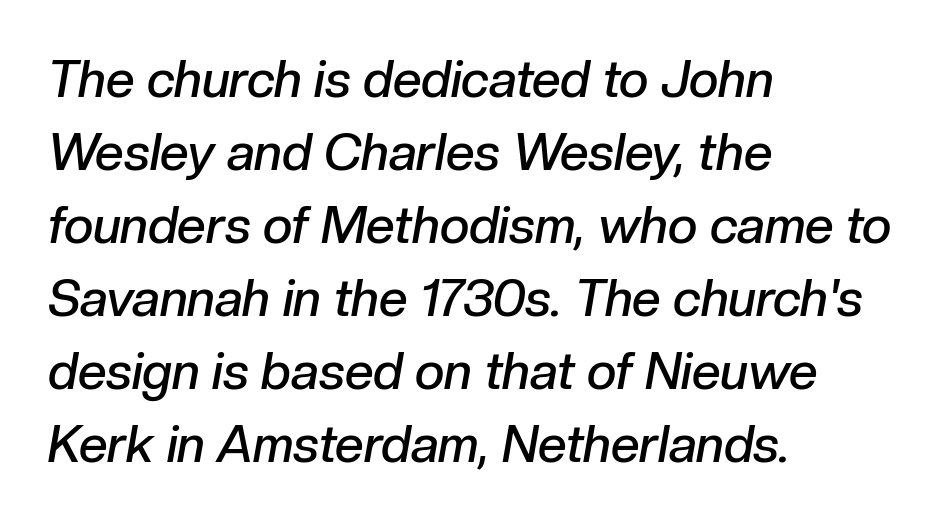
The image shows 51 px semibold type, italic (leaning right); set left-aligned, normal line spacing (1.43x), normal letter spacing, not underlined; low stroke contrast and a medium x-height.
